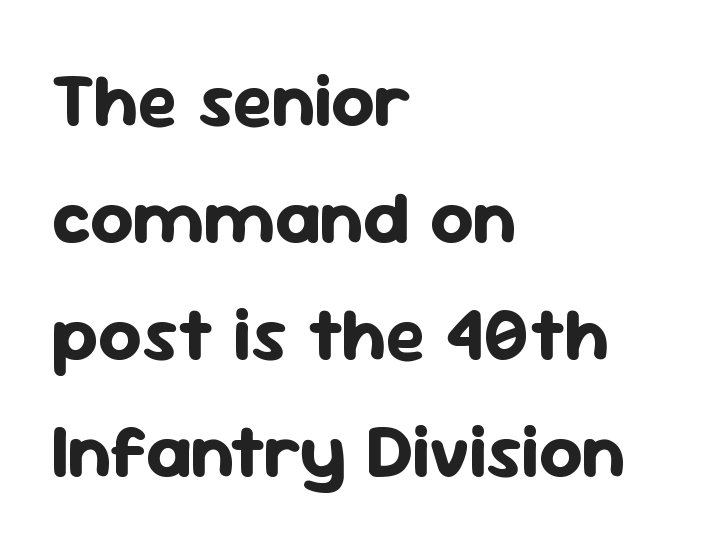
Q: Is the text bold? A: Yes.
Q: Is the text italic (slanted)? A: No, it is upright.
Q: Is the typeface a serif or a sans-serif typeface? A: Sans-serif.
Q: Is the text underlined? A: No.
Q: How is the paragraph aligned? A: Left-aligned.
Q: Is the spacing between letters normal or unusually wide? A: Normal.
Q: Is the spacing between lines tight, normal or loose? A: Normal.
Q: Width (condensed, normal, or wide)? A: Normal.
Q: Stroke contrast? A: Low.
Q: x-height? A: Medium.
Q: Monospaced? A: No.
